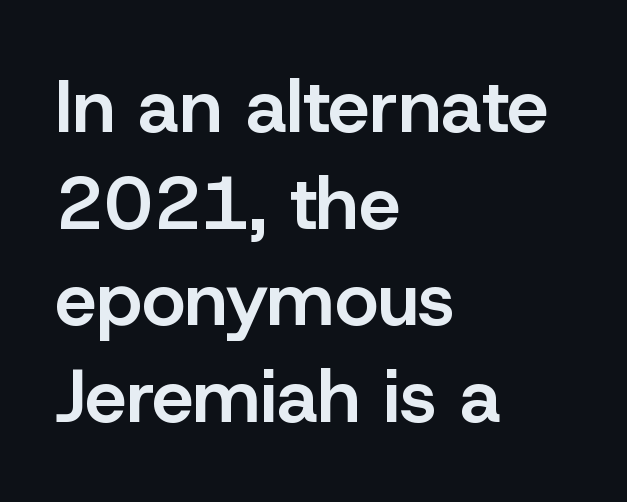
{"serif": "no", "italic": "no", "bold": "semi", "weight": "semibold", "width": "normal", "stroke_contrast": "low", "x_height": "medium", "monospaced": "no", "underline": "no", "align": "left", "line_spacing": "normal", "line_spacing_ratio": 1.29, "letter_spacing": "normal", "letter_spacing_em": 0.0, "glyph_px": 75}
